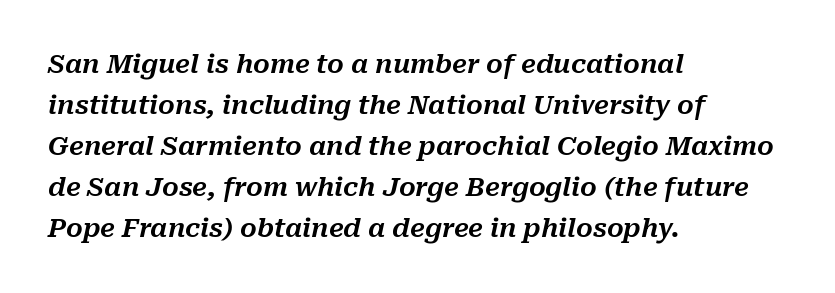
{"italic": "yes", "lean": "right", "slant_degrees": 10, "underline": "no", "align": "left", "line_spacing": "normal", "line_spacing_ratio": 1.58, "letter_spacing": "normal", "letter_spacing_em": 0.0, "glyph_px": 26}
